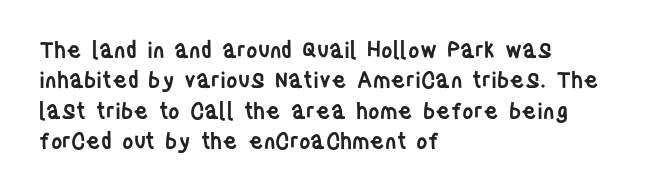
The image shows 22 px text type, upright; set left-aligned, normal line spacing (1.38x), normal letter spacing, not underlined.
